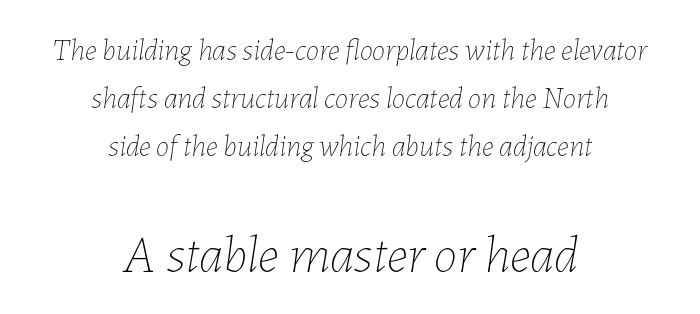
{"italic": "yes", "lean": "right", "slant_degrees": 7, "bold": "no", "weight": "thin", "width": "normal", "stroke_contrast": "low", "x_height": "medium", "monospaced": "no", "underline": "no", "align": "center", "line_spacing": "normal", "line_spacing_ratio": 1.6, "letter_spacing": "normal", "letter_spacing_em": 0.0, "larger_block": "second", "size_ratio": 1.77, "glyph_px": 53}
